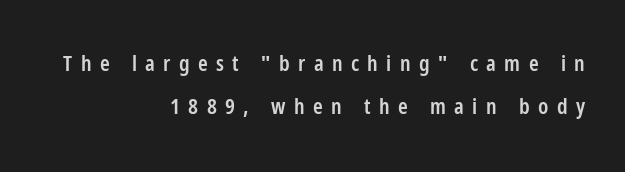
{"italic": "no", "bold": "semi", "underline": "no", "align": "right", "line_spacing": "loose", "line_spacing_ratio": 1.96, "letter_spacing": "wide", "letter_spacing_em": 0.38, "glyph_px": 22}
